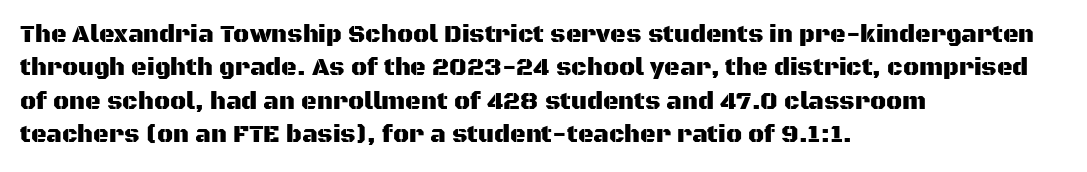
The image shows 24 px text type, upright; set left-aligned, normal line spacing (1.39x), normal letter spacing, not underlined.
